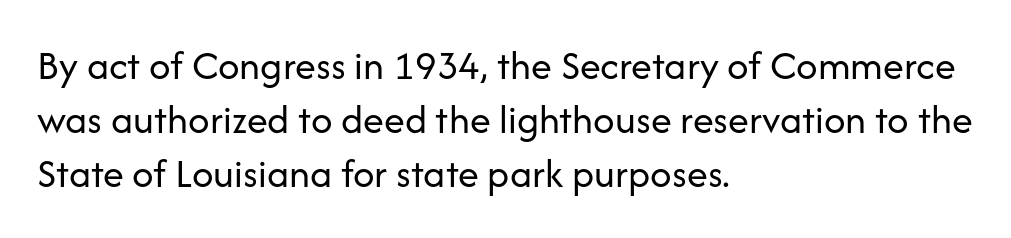
The image shows 42 px regular-weight sans-serif type, upright; set left-aligned, normal line spacing (1.28x), normal letter spacing, not underlined; low stroke contrast and a medium x-height.
